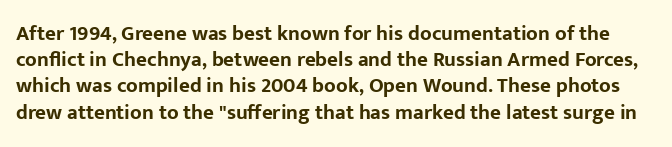
{"italic": "no", "bold": "yes", "underline": "no", "line_spacing": "normal", "line_spacing_ratio": 1.25, "letter_spacing": "normal", "letter_spacing_em": 0.0, "glyph_px": 21}
